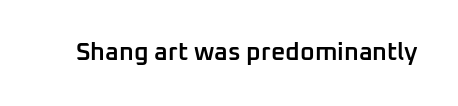
{"italic": "no", "bold": "semi", "underline": "no", "letter_spacing": "normal", "letter_spacing_em": 0.0, "glyph_px": 25}
